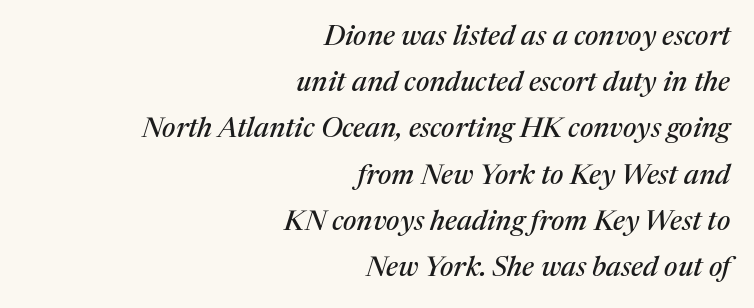
The image shows 28 px serif type, italic (leaning right); set right-aligned, normal line spacing (1.65x), normal letter spacing, not underlined; medium stroke contrast and a medium x-height.
